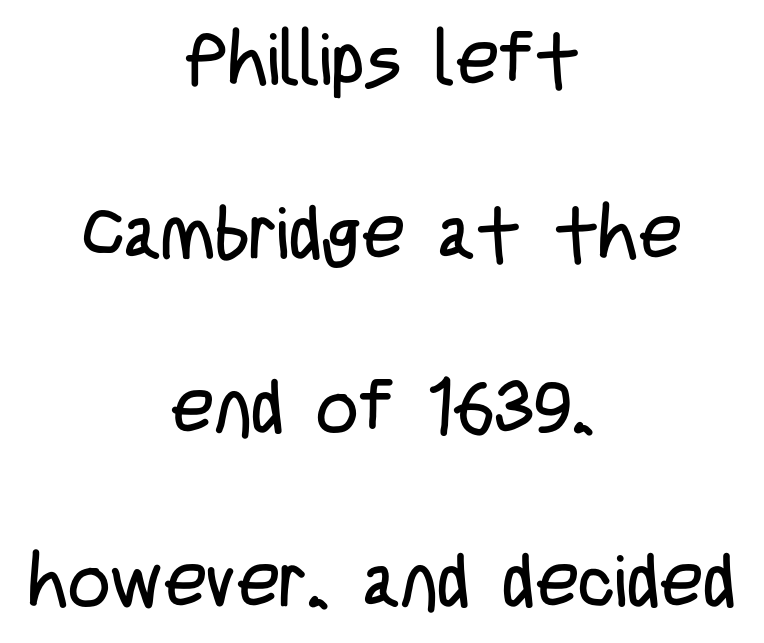
Each letter keeps its own natural width here, so spacing adapts to shape. The letterforms sit shoulder to shoulder at normal distance. Does the leading feel generous? Absolutely, it's lavish. Check the space under the baseline: it is left empty. Rendered with straight, roman letterforms. In CSS terms this would be text-align: center.
